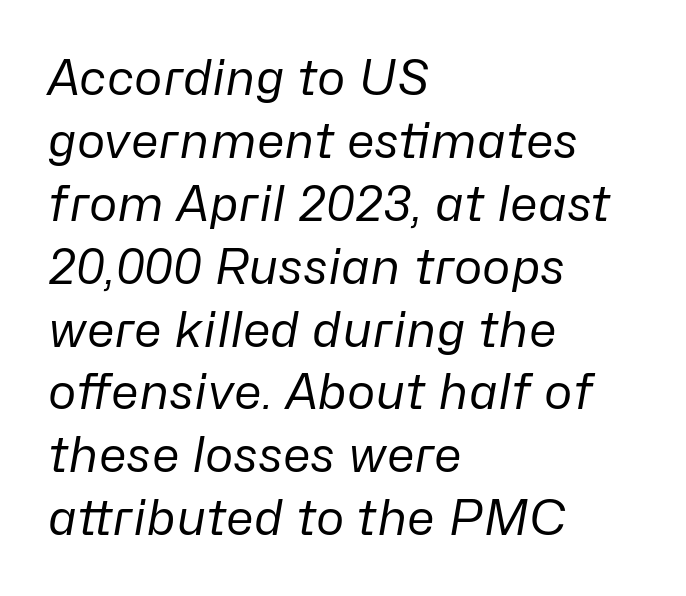
{"italic": "yes", "lean": "right", "slant_degrees": 10, "bold": "no", "weight": "regular", "width": "normal", "stroke_contrast": "low", "x_height": "medium", "monospaced": "no", "underline": "no", "align": "left", "line_spacing": "normal", "line_spacing_ratio": 1.31, "letter_spacing": "normal", "letter_spacing_em": 0.0, "glyph_px": 48}
